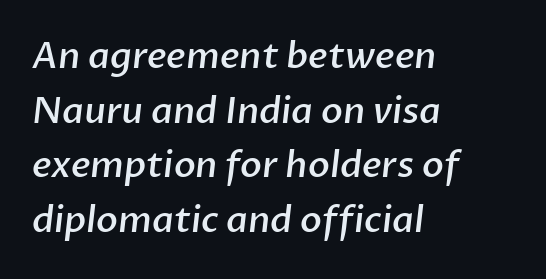
Anything drawn beneath the words? Only blank space. Compared with an ordinary text face, these strokes are moderately heavier — a semibold. The designer went with a sans here, leaving each stem footless. Is there much room between lines? A standard amount, neither cramped nor airy. The type is set solid horizontally, with unmodified tracking. The paragraph has a hard left edge and a soft right edge.
